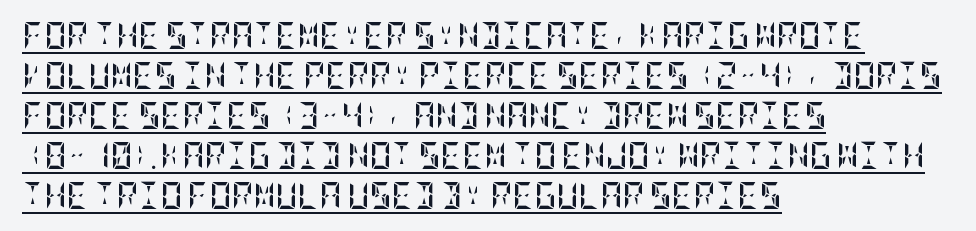
Evenly set lines give the paragraph a standard silhouette. What weight is shown? A full bold with thick strokes. The rendering anchors every line to the left-hand side. The words here are underlined.
